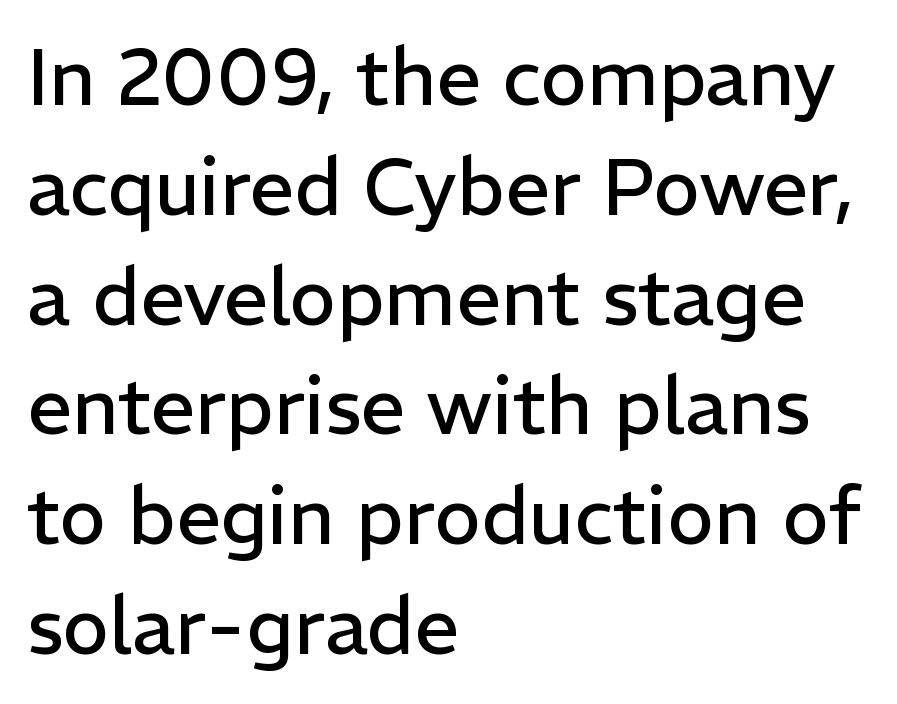
The image shows 79 px regular-weight sans-serif type, upright; set left-aligned, normal line spacing (1.39x), normal letter spacing, not underlined; low stroke contrast and a medium x-height.
